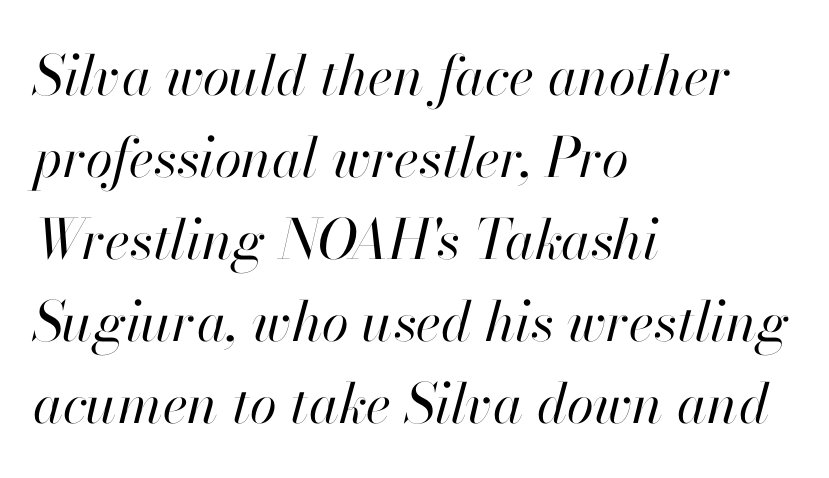
Q: Is the text bold? A: No.
Q: Is the text italic (slanted)? A: Yes, it leans right by about 13 degrees.
Q: Is the text underlined? A: No.
Q: How is the paragraph aligned? A: Left-aligned.
Q: Is the spacing between letters normal or unusually wide? A: Normal.
Q: Is the spacing between lines tight, normal or loose? A: Normal.
Q: Width (condensed, normal, or wide)? A: Normal.
Q: Stroke contrast? A: High.
Q: x-height? A: Small.
Q: Monospaced? A: No.
